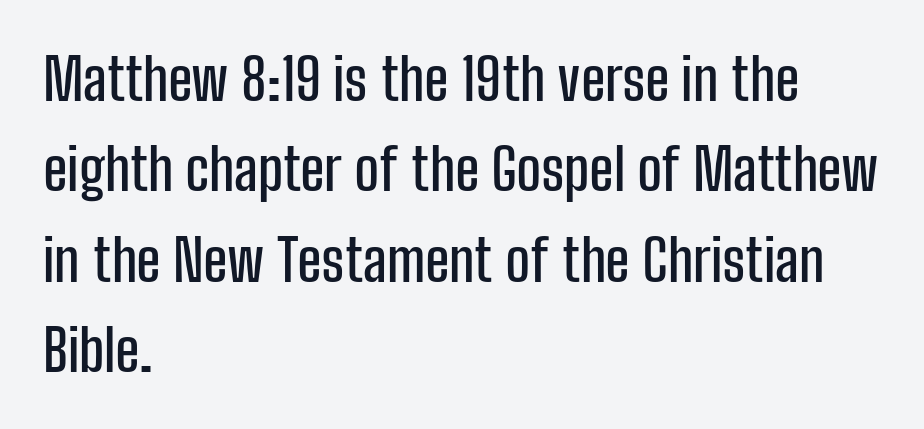
The area under the type is left untouched. The rendering anchors every line to the left-hand side. Nothing sits at the stroke ends, so this counts as sans-serif. You can tell it's not italic because the verticals are truly vertical. Do the characters align in a grid? No, the font is proportional. Each word holds together tightly as a unit, with standard inter-letter gaps.
